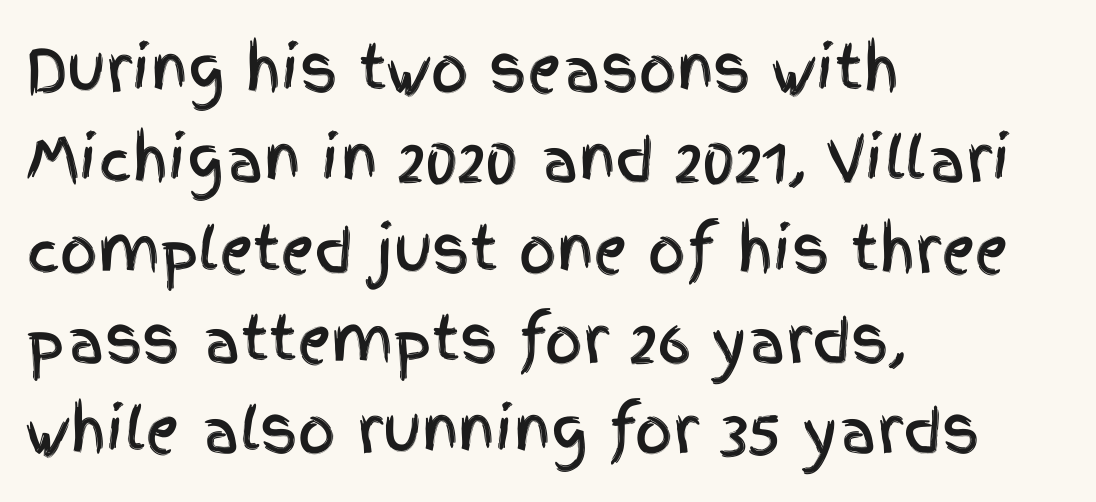
The image shows 59 px condensed sans-serif type, upright; set left-aligned, normal line spacing (1.53x), normal letter spacing, not underlined; a large x-height.
